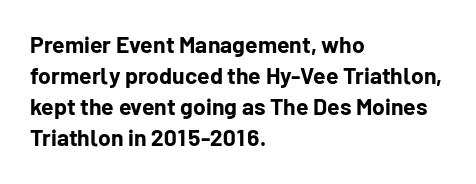
Caption: bold face, heavy strokes. Compared with typical body copy, the letter spacing here is the same. Line starts are locked; line ends wander. The axis of the letterforms is exactly vertical.
